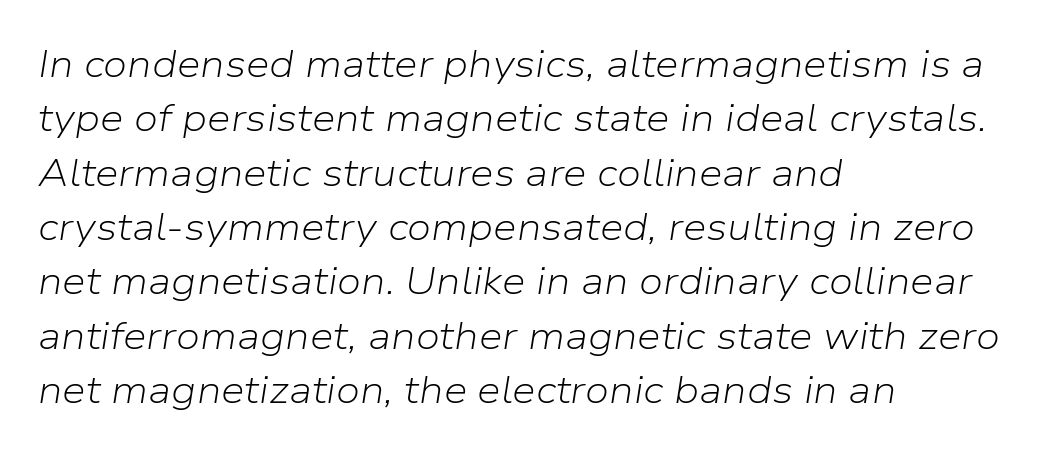
Letter spacing: default. When letters slant like this, we call the style italic. In CSS terms this would be text-align: left. The baseline area is clear. Honestly, the row spacing looks completely unremarkable. A typesetter would call this proportional, since set widths differ per character.
